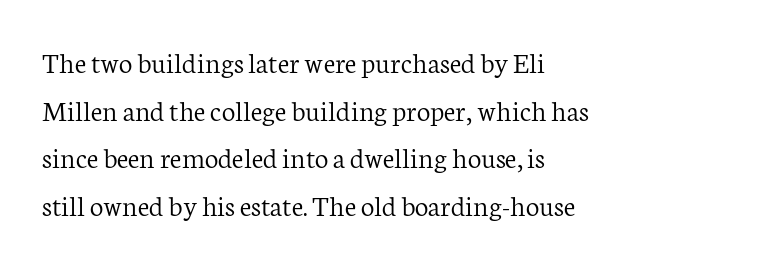
Q: Is the text bold? A: No.
Q: Is the text italic (slanted)? A: No, it is upright.
Q: Is the typeface a serif or a sans-serif typeface? A: Serif.
Q: Is the text underlined? A: No.
Q: How is the paragraph aligned? A: Left-aligned.
Q: Is the spacing between letters normal or unusually wide? A: Normal.
Q: Is the spacing between lines tight, normal or loose? A: Normal.
Q: Width (condensed, normal, or wide)? A: Normal.
Q: Stroke contrast? A: Low.
Q: x-height? A: Medium.
Q: Monospaced? A: No.
